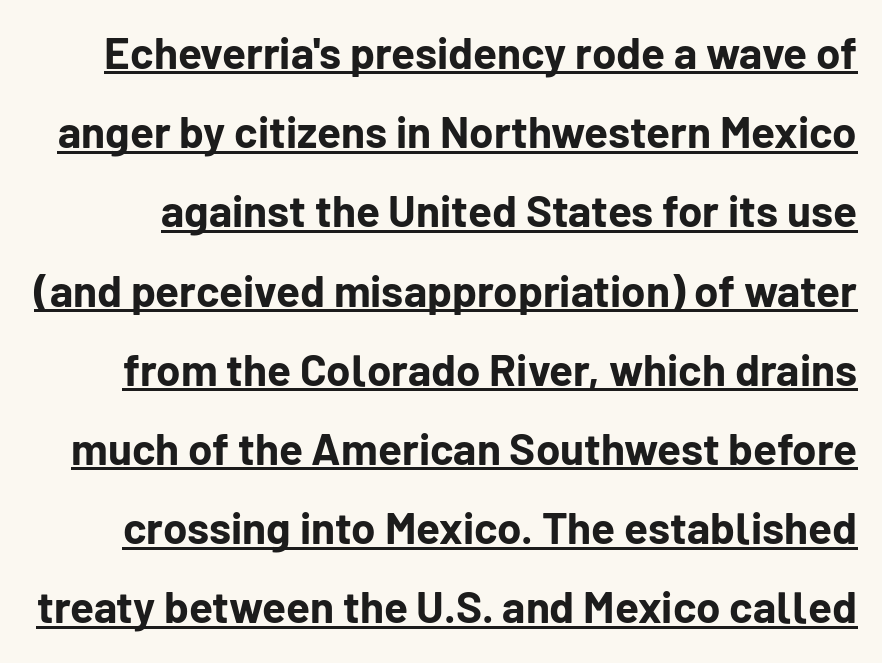
{"serif": "no", "italic": "no", "bold": "yes", "weight": "bold", "width": "normal", "stroke_contrast": "low", "x_height": "medium", "monospaced": "no", "underline": "yes", "line_spacing_ratio": 1.8, "letter_spacing": "normal", "letter_spacing_em": 0.0, "glyph_px": 44}
